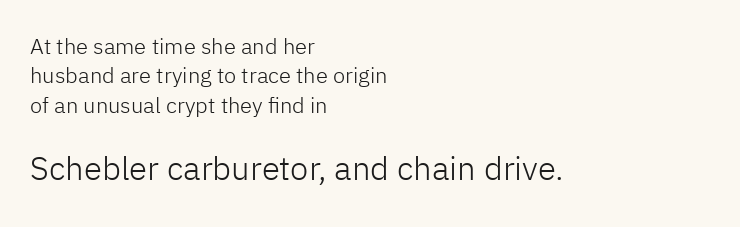
Q: Is the text bold? A: No.
Q: Is the text italic (slanted)? A: No, it is upright.
Q: Is the typeface a serif or a sans-serif typeface? A: Sans-serif.
Q: Is the text underlined? A: No.
Q: How is the paragraph aligned? A: Left-aligned.
Q: Is the spacing between letters normal or unusually wide? A: Normal.
Q: Is the spacing between lines tight, normal or loose? A: Normal.
Q: Which block of text is set in a larger size, the first (top) or the second (bottom)? A: The second (bottom) one.
Q: Width (condensed, normal, or wide)? A: Normal.
Q: Stroke contrast? A: Low.
Q: x-height? A: Medium.
Q: Monospaced? A: No.
